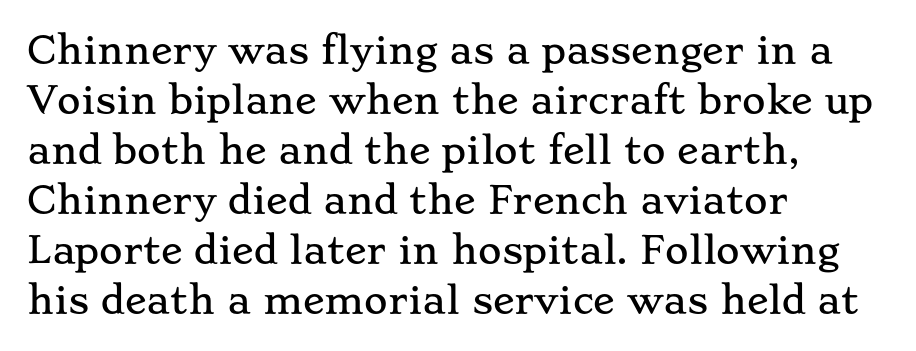
The image shows 36 px wide serif type, upright; set left-aligned, normal line spacing (1.39x), normal letter spacing, not underlined; low stroke contrast and a small x-height.
